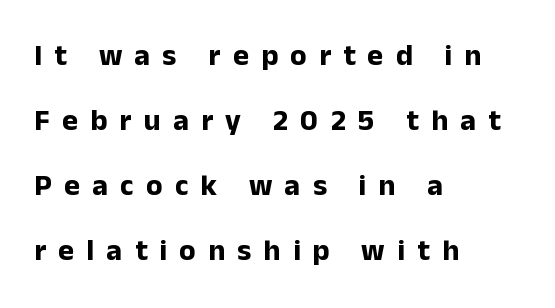
The image shows 30 px bold sans-serif type, upright; set left-aligned, loose line spacing (2.17x), unusually wide letter spacing (+0.41 em), not underlined; low stroke contrast and a medium x-height.
